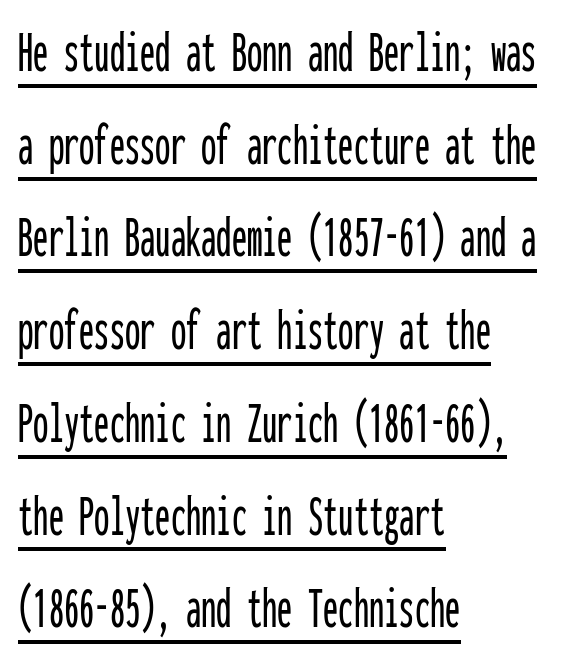
Q: Is the text italic (slanted)? A: No, it is upright.
Q: Is the typeface a serif or a sans-serif typeface? A: Sans-serif.
Q: Is the text underlined? A: Yes.
Q: How is the paragraph aligned? A: Left-aligned.
Q: Is the spacing between letters normal or unusually wide? A: Normal.
Q: Is the spacing between lines tight, normal or loose? A: Normal.
Q: Width (condensed, normal, or wide)? A: Condensed.
Q: Stroke contrast? A: Low.
Q: x-height? A: Medium.
Q: Monospaced? A: Yes.
